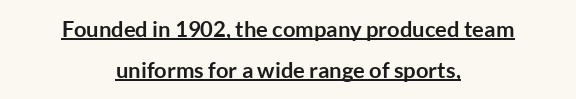
These characters rest on top of a visible drawn line. Ascenders rise straight up at ninety degrees. Caption: multi-line text, centered on the measure. Is the type bold? Yes — the strokes are clearly thick and heavy. Each word holds together tightly as a unit, with standard inter-letter gaps.
